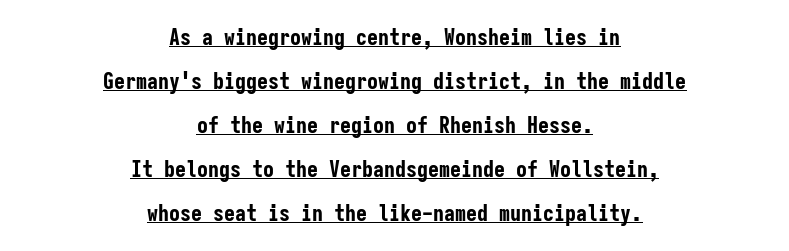
Q: Is the text bold? A: Yes.
Q: Is the text italic (slanted)? A: No, it is upright.
Q: Is the text underlined? A: Yes.
Q: How is the paragraph aligned? A: Centered.
Q: Is the spacing between letters normal or unusually wide? A: Normal.
Q: Is the spacing between lines tight, normal or loose? A: Loose.
